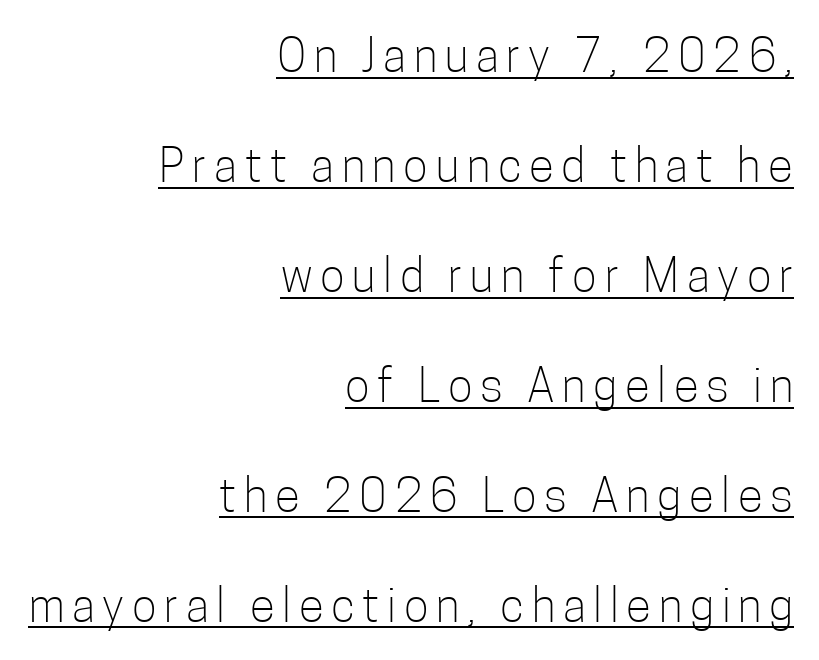
{"serif": "no", "italic": "no", "bold": "no", "weight": "light", "width": "condensed", "stroke_contrast": "low", "x_height": "medium", "monospaced": "no", "underline": "yes", "align": "right", "line_spacing": "loose", "line_spacing_ratio": 2.39, "glyph_px": 46}
